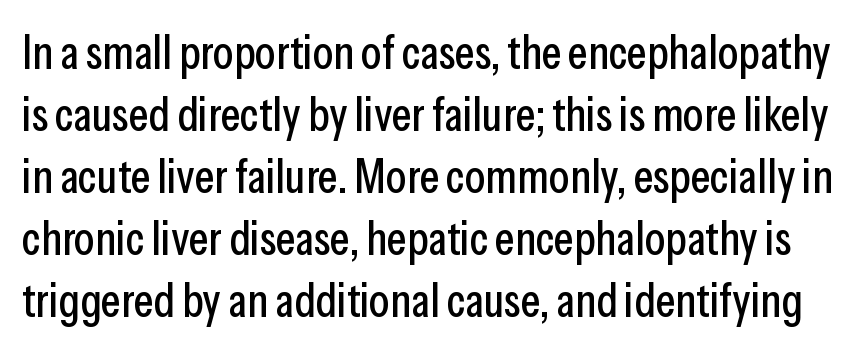
The image shows 47 px condensed sans-serif type, upright; set normal line spacing (1.32x), normal letter spacing, not underlined; low stroke contrast and a medium x-height.
